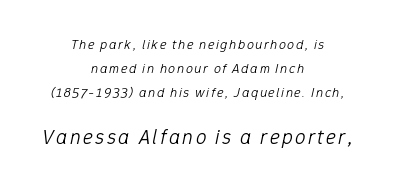
Clear beneath every line of the passage. These lines are centered, leaving both edges ragged. Size contrast runs from small at the top to large at the bottom. The passage shown stacks its lines at a standard gap. Heft: none added — not bold. An italicized treatment has been applied to the whole sample.
